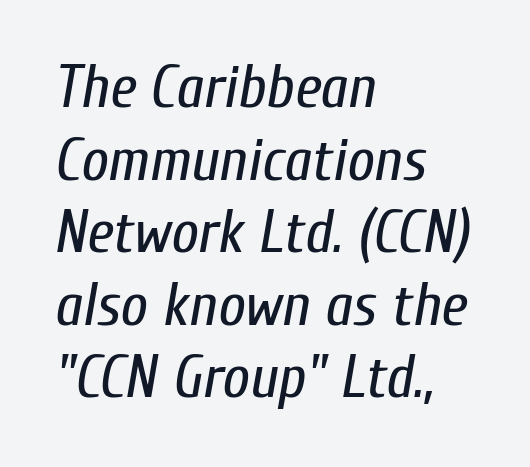
The baseline area is clear. A typesetter would mark this as italic. Weight: in the light-to-regular range. Every row of glyphs begins at an identical x-position on the left. Words appear dense and cohesive because spacing is normal.
